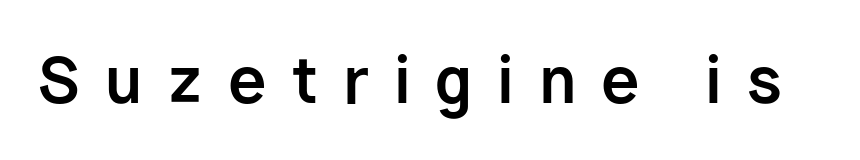
The image shows 62 px bold sans-serif type, upright; set unusually wide letter spacing (+0.4 em), not underlined; low stroke contrast and a medium x-height.
